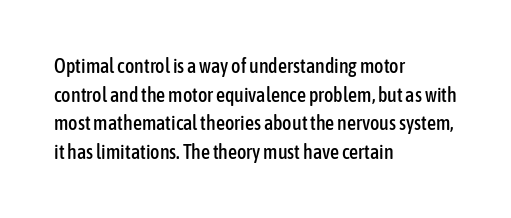
Every character sits straight up, as roman type does. The glyphs are unaccompanied by any horizontal stroke below them. Normally led — the rows are evenly, conventionally spaced. If you drew a ruler down the left edge, every line would touch it. The type is set solid horizontally, with unmodified tracking.
